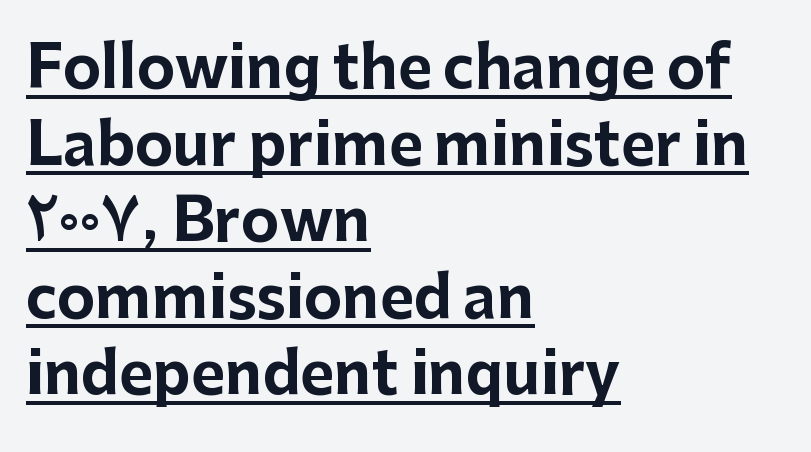
Q: Is the text bold? A: Yes.
Q: Is the text italic (slanted)? A: No, it is upright.
Q: Is the typeface a serif or a sans-serif typeface? A: Sans-serif.
Q: Is the text underlined? A: Yes.
Q: How is the paragraph aligned? A: Left-aligned.
Q: Is the spacing between letters normal or unusually wide? A: Normal.
Q: Is the spacing between lines tight, normal or loose? A: Normal.
Q: Width (condensed, normal, or wide)? A: Normal.
Q: Stroke contrast? A: Low.
Q: x-height? A: Medium.
Q: Monospaced? A: No.
